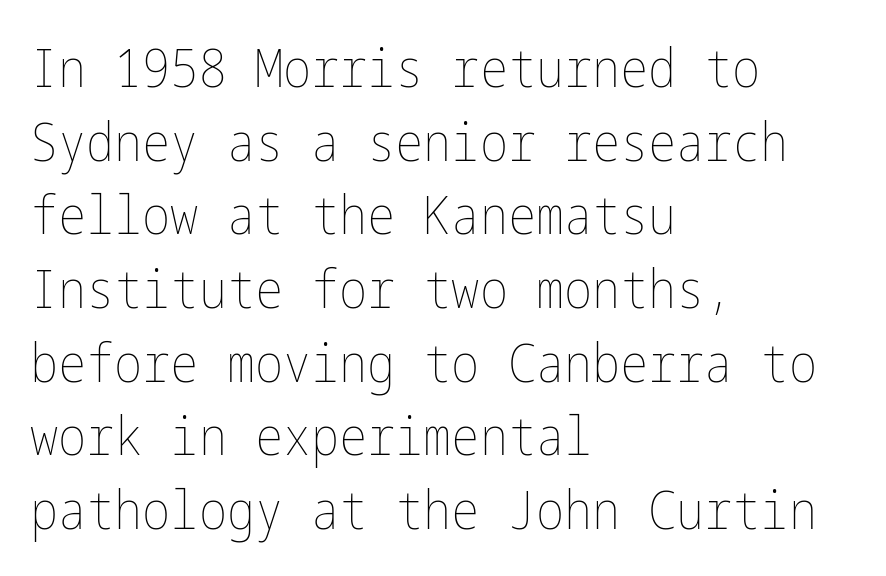
The image shows 53 px thin, condensed type, upright; set left-aligned, normal line spacing (1.39x), normal letter spacing, not underlined; low stroke contrast and a medium x-height.
